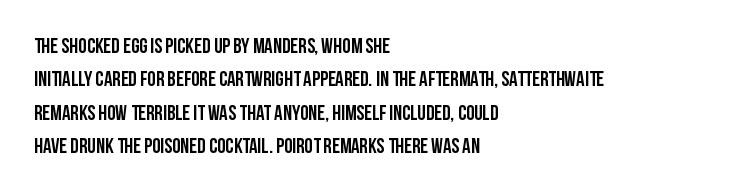
{"italic": "no", "underline": "no", "align": "left", "line_spacing": "normal", "line_spacing_ratio": 1.59, "letter_spacing": "normal", "letter_spacing_em": 0.0, "glyph_px": 21}
